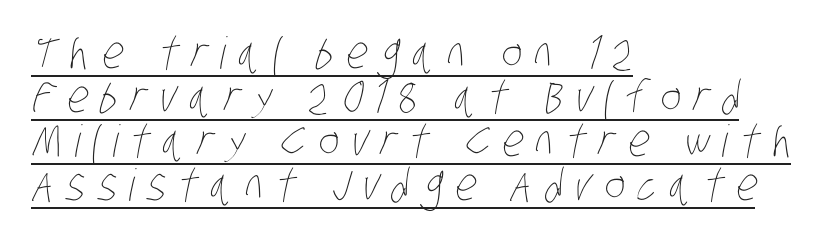
Compared with typical body copy, the letter spacing here is much looser. Glance below the letters and you will spot a drawn line. The passage shown stacks its lines with hardly any gap. The lines in this sample share a left origin and differ only in where they stop. Weight: not bold — regular or lighter. Here the designer chose a conventional face with non-uniform glyph widths.
